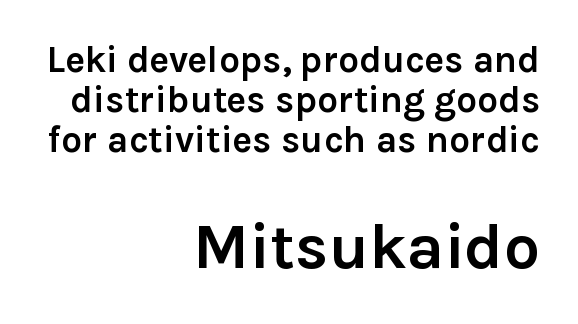
Q: Is the text bold? A: Yes.
Q: Is the text italic (slanted)? A: No, it is upright.
Q: Is the typeface a serif or a sans-serif typeface? A: Sans-serif.
Q: Is the text underlined? A: No.
Q: How is the paragraph aligned? A: Right-aligned.
Q: Is the spacing between letters normal or unusually wide? A: Normal.
Q: Is the spacing between lines tight, normal or loose? A: Tight.
Q: Which block of text is set in a larger size, the first (top) or the second (bottom)? A: The second (bottom) one.
Q: Width (condensed, normal, or wide)? A: Normal.
Q: x-height? A: Medium.
Q: Monospaced? A: No.
